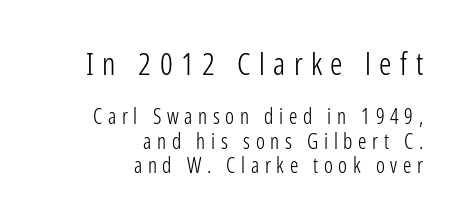
{"serif": "no", "italic": "no", "bold": "no", "weight": "light", "width": "condensed", "stroke_contrast": "low", "x_height": "medium", "monospaced": "no", "underline": "no", "align": "right", "line_spacing": "tight", "line_spacing_ratio": 1.15, "letter_spacing": "wide", "letter_spacing_em": 0.27, "larger_block": "first", "size_ratio": 1.48, "glyph_px": 31}
